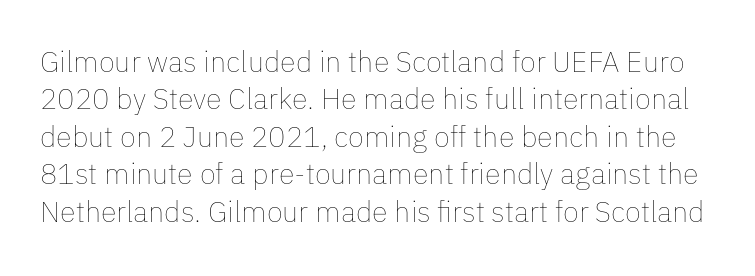
{"italic": "no", "bold": "no", "weight": "thin", "width": "normal", "stroke_contrast": "low", "x_height": "medium", "monospaced": "no", "underline": "no", "line_spacing": "normal", "line_spacing_ratio": 1.29, "letter_spacing": "normal", "letter_spacing_em": 0.0, "glyph_px": 29}
